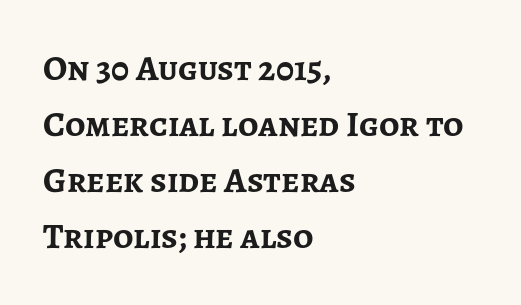
{"serif": "no", "italic": "no", "bold": "yes", "weight": "semibold", "width": "normal", "stroke_contrast": "low", "x_height": "medium", "monospaced": "no", "underline": "no", "align": "left", "line_spacing": "normal", "line_spacing_ratio": 1.56, "letter_spacing": "normal", "letter_spacing_em": 0.0, "glyph_px": 36}
